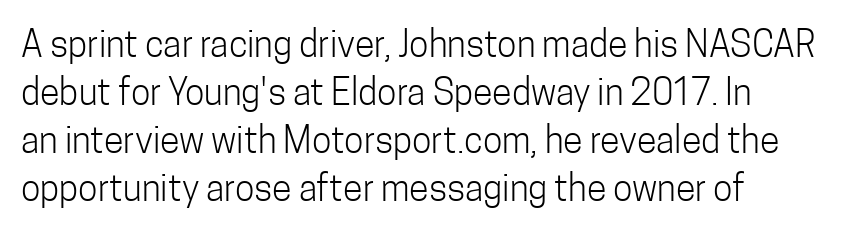
{"serif": "no", "italic": "no", "bold": "no", "weight": "light", "width": "condensed", "stroke_contrast": "low", "x_height": "medium", "monospaced": "no", "underline": "no", "align": "left", "line_spacing": "normal", "line_spacing_ratio": 1.33, "letter_spacing": "normal", "letter_spacing_em": 0.0, "glyph_px": 36}
